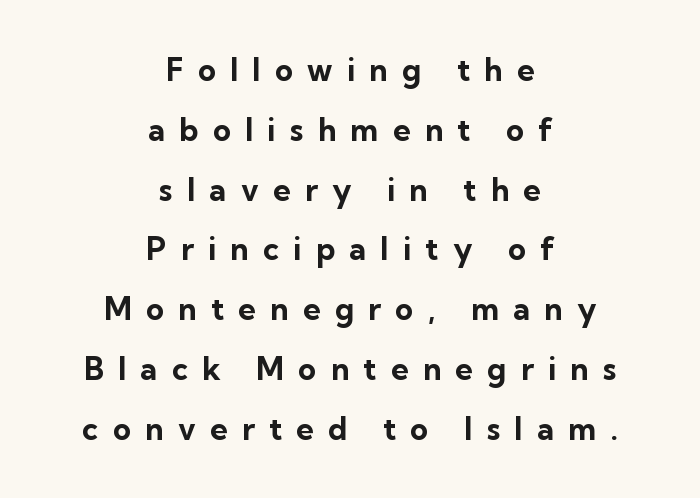
The letters carry no serifs — their stems end cleanly without finishing strokes. This sample is center-justified, so both line endings float freely. Looks like regular typesetting: each glyph gets only the width it needs. Words appear elongated and porous because spacing is wide.
